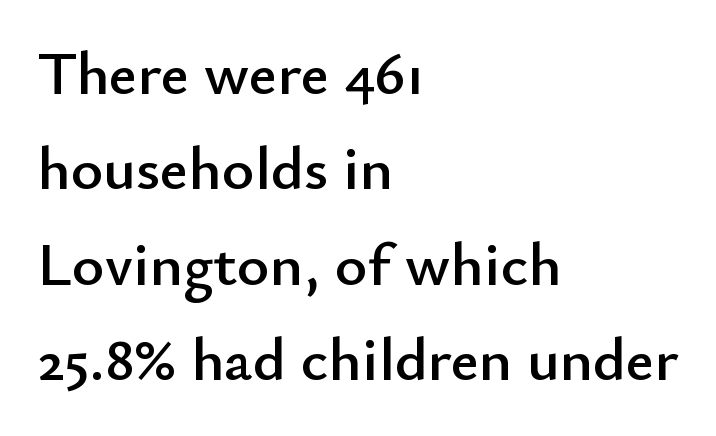
{"serif": "no", "italic": "no", "width": "normal", "stroke_contrast": "low", "x_height": "small", "monospaced": "no", "underline": "no", "align": "left", "line_spacing": "normal", "line_spacing_ratio": 1.54, "letter_spacing": "normal", "letter_spacing_em": 0.0, "glyph_px": 62}
